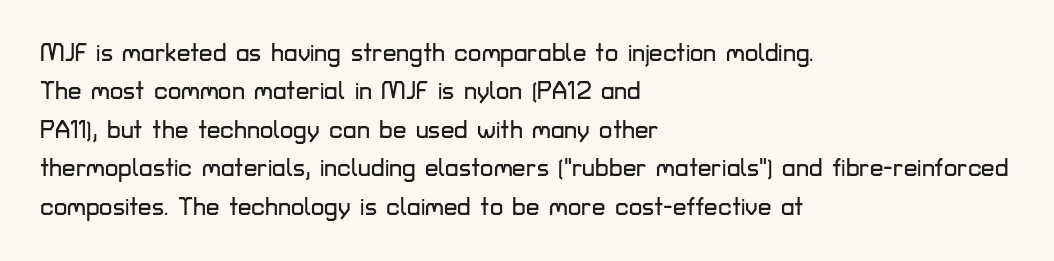
How would I describe the line gaps? Plain and ordinary. Teacher's note: observe the even left margin — that is flush-left alignment. Decoration check: the copy has no underline. Characters follow at the spacing the type designer built in. Is there any slant? The stems are plumb.
